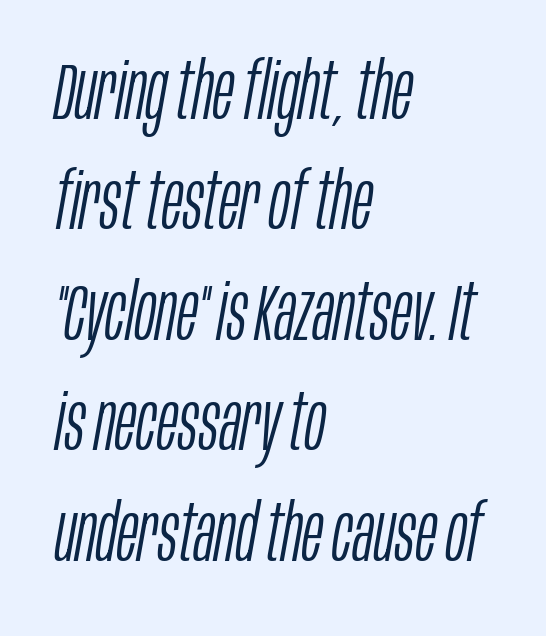
Proportional: the letters do not fall into vertical columns. Quick note: italic. The horizontal fit of the characters is conventional and even. The cut favours lightness, reaching ordinary text weight at its darkest. Anything drawn beneath the words? Only blank space. Leading: standard.
